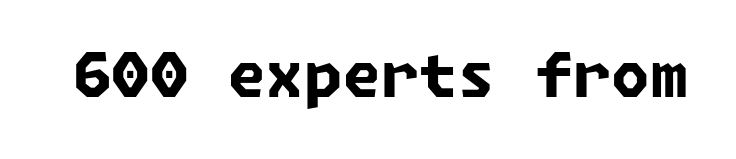
The image shows 62 px bold sans-serif type; set normal letter spacing, not underlined; low stroke contrast and a medium x-height.
